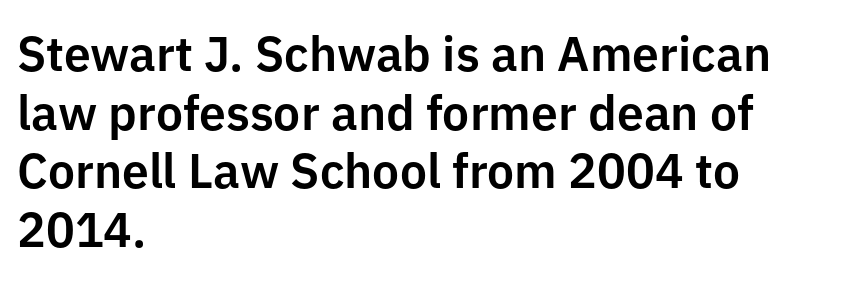
Q: Is the text italic (slanted)? A: No, it is upright.
Q: Is the typeface a serif or a sans-serif typeface? A: Sans-serif.
Q: Is the text underlined? A: No.
Q: How is the paragraph aligned? A: Left-aligned.
Q: Is the spacing between letters normal or unusually wide? A: Normal.
Q: Width (condensed, normal, or wide)? A: Normal.
Q: Stroke contrast? A: Low.
Q: x-height? A: Medium.
Q: Monospaced? A: No.
